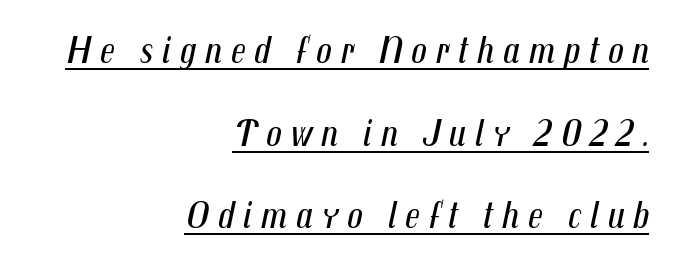
Reading down the block, your eye finds every line finishing at a fixed right position. Note the varied advance widths — an 'i' is clearly narrower than an 'm'. This sample carries an underscore along the baseline area. The line texture is sparse and dotted thanks to wide tracking.
